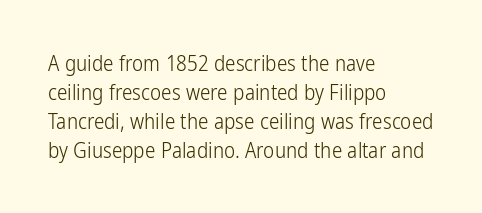
{"italic": "no", "bold": "no", "underline": "no", "align": "left", "line_spacing": "normal", "line_spacing_ratio": 1.38, "letter_spacing": "normal", "letter_spacing_em": 0.0, "glyph_px": 21}
